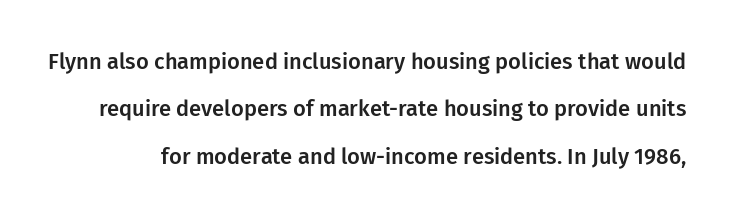
Q: Is the text italic (slanted)? A: No, it is upright.
Q: Is the text underlined? A: No.
Q: Is the spacing between letters normal or unusually wide? A: Normal.
Q: Is the spacing between lines tight, normal or loose? A: Loose.
